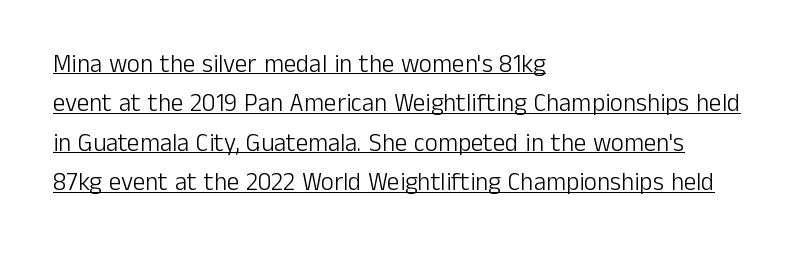
Q: Is the text bold? A: No.
Q: Is the text italic (slanted)? A: No, it is upright.
Q: Is the text underlined? A: Yes.
Q: How is the paragraph aligned? A: Left-aligned.
Q: Is the spacing between letters normal or unusually wide? A: Normal.
Q: Is the spacing between lines tight, normal or loose? A: Normal.
